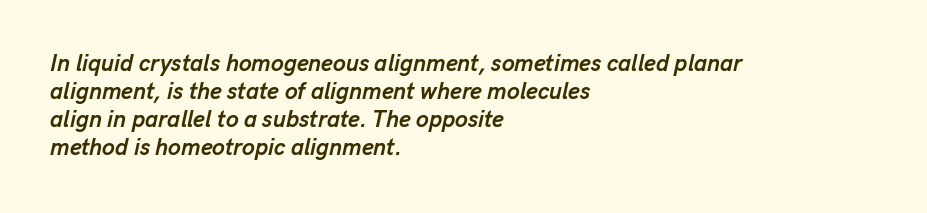
Q: Is the text bold? A: Yes.
Q: Is the text italic (slanted)? A: Yes, it leans right by about 13 degrees.
Q: Is the text underlined? A: No.
Q: How is the paragraph aligned? A: Left-aligned.
Q: Is the spacing between letters normal or unusually wide? A: Normal.
